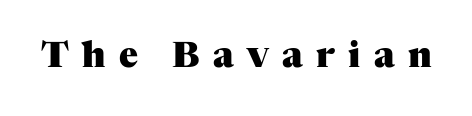
Tracking here is generous; glyphs stand well apart from one another. The string is rendered with underlining switched off. The type family on display is of the serif kind. These lines were composed using upright roman letters.
